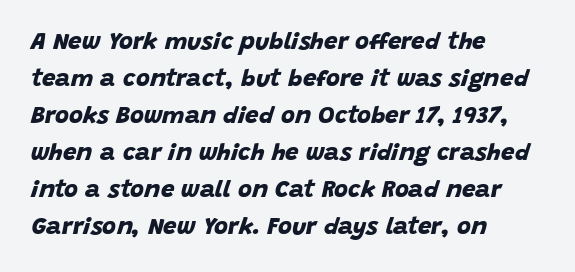
The image shows 24 px bold type; set left-aligned, normal line spacing (1.54x), normal letter spacing, not underlined.
